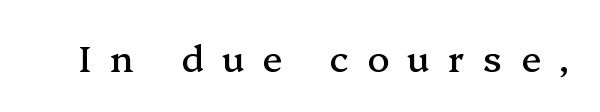
The image shows 37 px serif type, upright; set unusually wide letter spacing (+0.5 em), not underlined; medium stroke contrast and a medium x-height.
